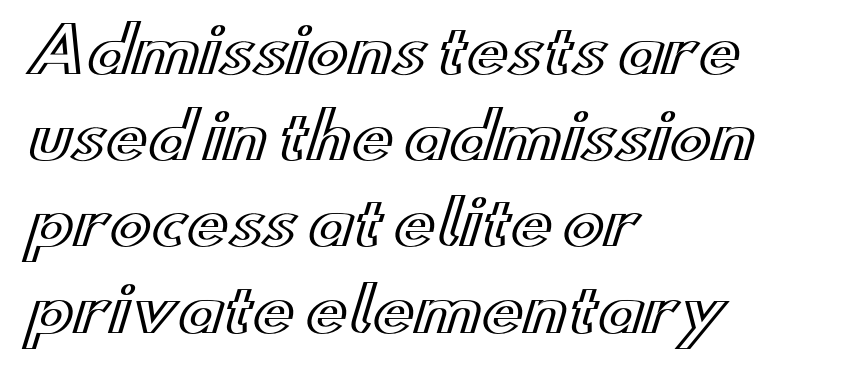
{"width": "wide", "x_height": "small", "monospaced": "no", "underline": "no", "align": "left", "line_spacing": "normal", "line_spacing_ratio": 1.39, "letter_spacing": "normal", "letter_spacing_em": 0.0, "glyph_px": 62}
